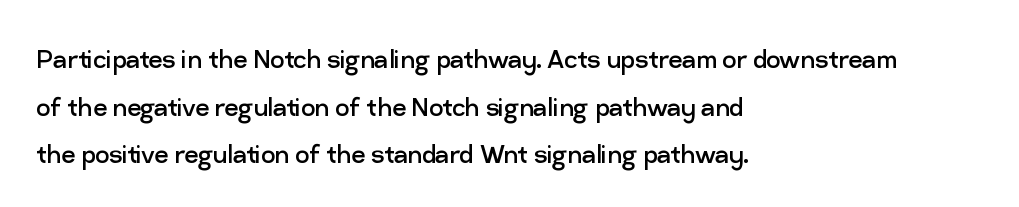
Q: Is the text bold? A: No.
Q: Is the text italic (slanted)? A: No, it is upright.
Q: Is the typeface a serif or a sans-serif typeface? A: Sans-serif.
Q: Is the text underlined? A: No.
Q: How is the paragraph aligned? A: Left-aligned.
Q: Is the spacing between letters normal or unusually wide? A: Normal.
Q: Is the spacing between lines tight, normal or loose? A: Normal.
Q: Width (condensed, normal, or wide)? A: Normal.
Q: Stroke contrast? A: Low.
Q: x-height? A: Medium.
Q: Monospaced? A: No.
